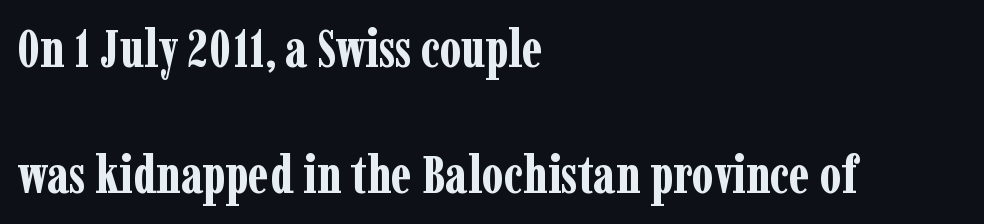
The image shows 52 px bold, condensed serif type, upright; set left-aligned, loose line spacing (2.43x), normal letter spacing, not underlined; low stroke contrast and a medium x-height.
